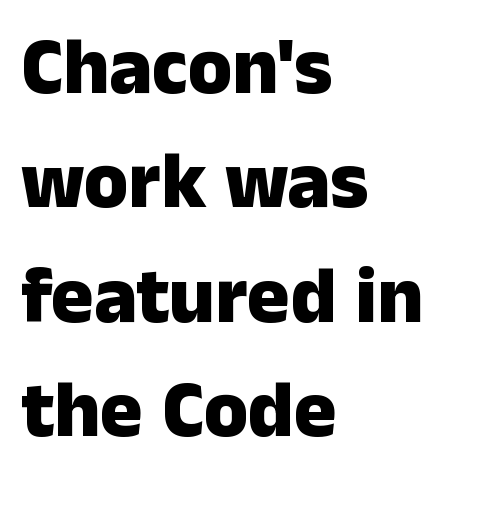
{"serif": "no", "italic": "no", "bold": "yes", "weight": "heavy", "width": "normal", "stroke_contrast": "low", "x_height": "medium", "monospaced": "no", "underline": "no", "align": "left", "line_spacing": "normal", "line_spacing_ratio": 1.43, "letter_spacing": "normal", "letter_spacing_em": 0.0, "glyph_px": 80}
